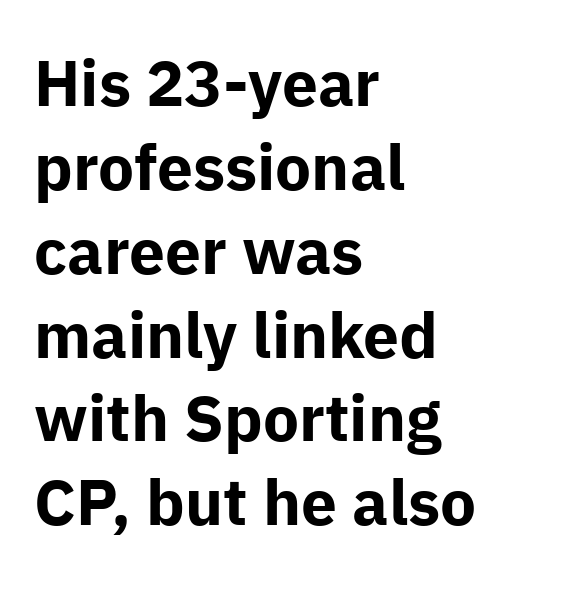
{"serif": "no", "italic": "no", "bold": "yes", "weight": "bold", "width": "normal", "stroke_contrast": "low", "x_height": "medium", "monospaced": "no", "underline": "no", "align": "left", "line_spacing": "normal", "line_spacing_ratio": 1.31, "letter_spacing": "normal", "letter_spacing_em": 0.0, "glyph_px": 64}
